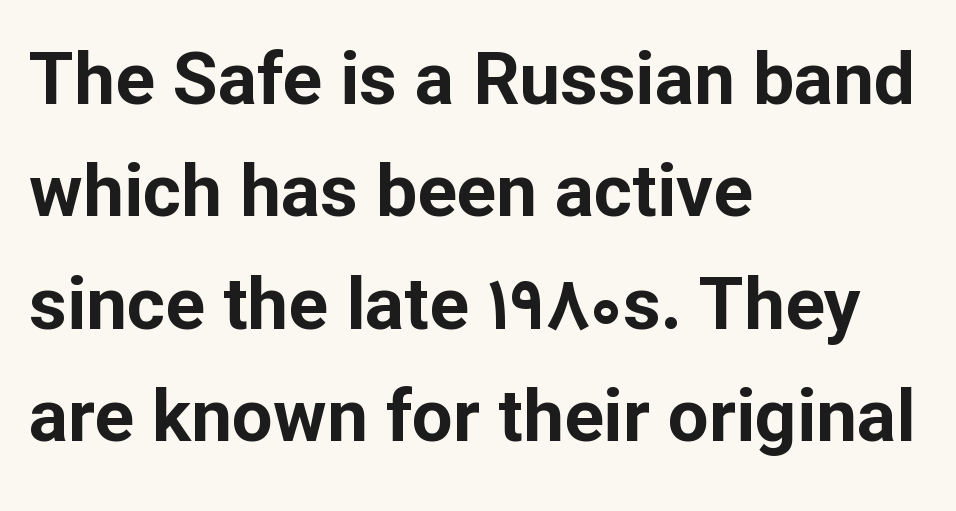
The image shows 73 px bold sans-serif type, upright; set left-aligned, normal line spacing (1.54x), normal letter spacing, not underlined; low stroke contrast and a medium x-height.
